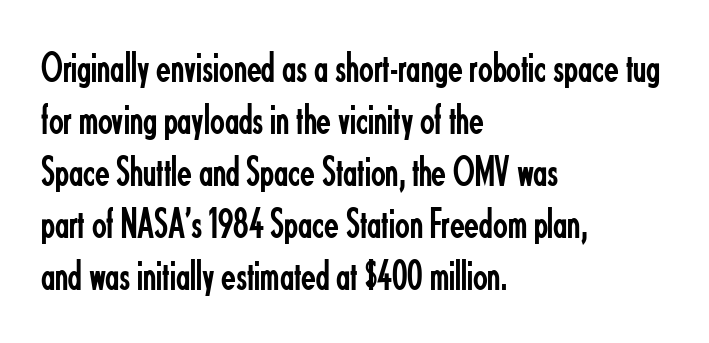
Q: Is the text bold? A: No.
Q: Is the text italic (slanted)? A: No, it is upright.
Q: Is the typeface a serif or a sans-serif typeface? A: Sans-serif.
Q: Is the text underlined? A: No.
Q: How is the paragraph aligned? A: Left-aligned.
Q: Is the spacing between letters normal or unusually wide? A: Normal.
Q: Width (condensed, normal, or wide)? A: Condensed.
Q: Stroke contrast? A: Low.
Q: x-height? A: Small.
Q: Monospaced? A: No.
